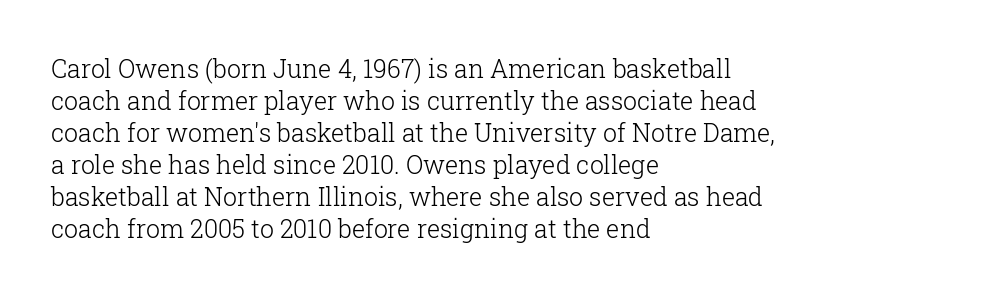
Q: Is the text bold? A: No.
Q: Is the text italic (slanted)? A: No, it is upright.
Q: Is the text underlined? A: No.
Q: How is the paragraph aligned? A: Left-aligned.
Q: Is the spacing between letters normal or unusually wide? A: Normal.
Q: Is the spacing between lines tight, normal or loose? A: Normal.
